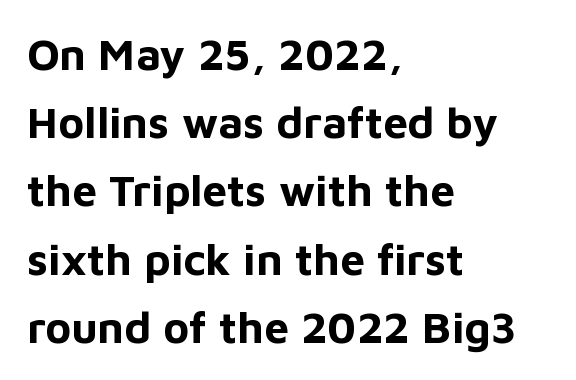
Students, observe: this is what conventionally led text looks like. Horizontal alignment here is leftward, the default for most running prose. The space beneath each line is pristine and unruled. Here the designer chose a conventional face with non-uniform glyph widths. When letters stand straight like this, we call the style roman or upright. You'd pick this weight for a headline — it's a proper bold.
